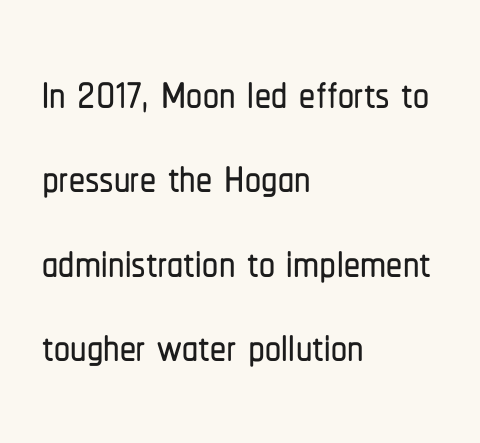
The image shows 64 px condensed sans-serif type, upright; set left-aligned, normal line spacing (1.32x), normal letter spacing, not underlined; low stroke contrast and a medium x-height.
